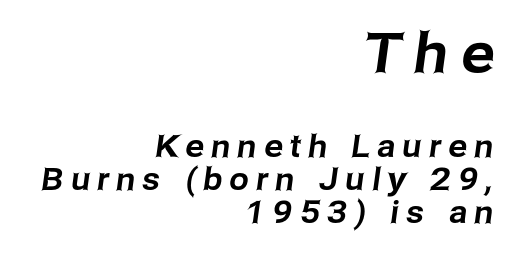
Q: Is the typeface a serif or a sans-serif typeface? A: Sans-serif.
Q: Is the text underlined? A: No.
Q: How is the paragraph aligned? A: Right-aligned.
Q: Is the spacing between letters normal or unusually wide? A: Unusually wide.
Q: Is the spacing between lines tight, normal or loose? A: Tight.
Q: Which block of text is set in a larger size, the first (top) or the second (bottom)? A: The first (top) one.
Q: Width (condensed, normal, or wide)? A: Normal.
Q: Stroke contrast? A: Low.
Q: x-height? A: Medium.
Q: Monospaced? A: No.
